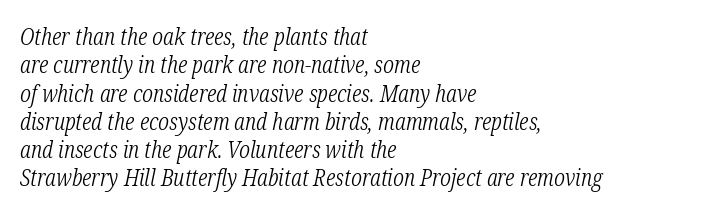
Q: Is the text bold? A: No.
Q: Is the text italic (slanted)? A: Yes, it leans right by about 12 degrees.
Q: Is the text underlined? A: No.
Q: How is the paragraph aligned? A: Left-aligned.
Q: Is the spacing between letters normal or unusually wide? A: Normal.
